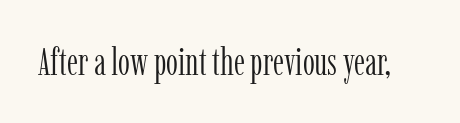
{"serif": "yes", "italic": "no", "bold": "no", "weight": "light", "width": "condensed", "stroke_contrast": "low", "x_height": "medium", "monospaced": "no", "underline": "no", "letter_spacing": "normal", "letter_spacing_em": 0.0, "glyph_px": 38}
